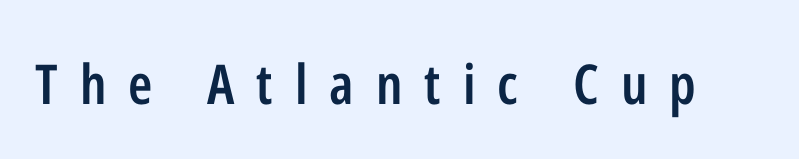
Q: Is the text bold? A: Semi-bold.
Q: Is the text italic (slanted)? A: No, it is upright.
Q: Is the typeface a serif or a sans-serif typeface? A: Sans-serif.
Q: Is the text underlined? A: No.
Q: Is the spacing between letters normal or unusually wide? A: Unusually wide.
Q: Width (condensed, normal, or wide)? A: Condensed.
Q: Stroke contrast? A: Low.
Q: x-height? A: Medium.
Q: Monospaced? A: No.
